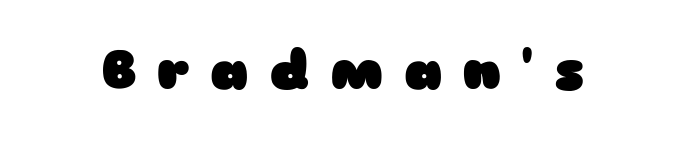
Is the letter spacing exaggerated? Yes — the characters are pushed far apart. Spacing verdict: proportional, widths tailored to each character. Just letters on the line, the space beneath them empty. You can tell it's not italic because the verticals are truly vertical. The face used here has the dense, thick strokes of a bold. A sans-serif font was chosen for this passage.
